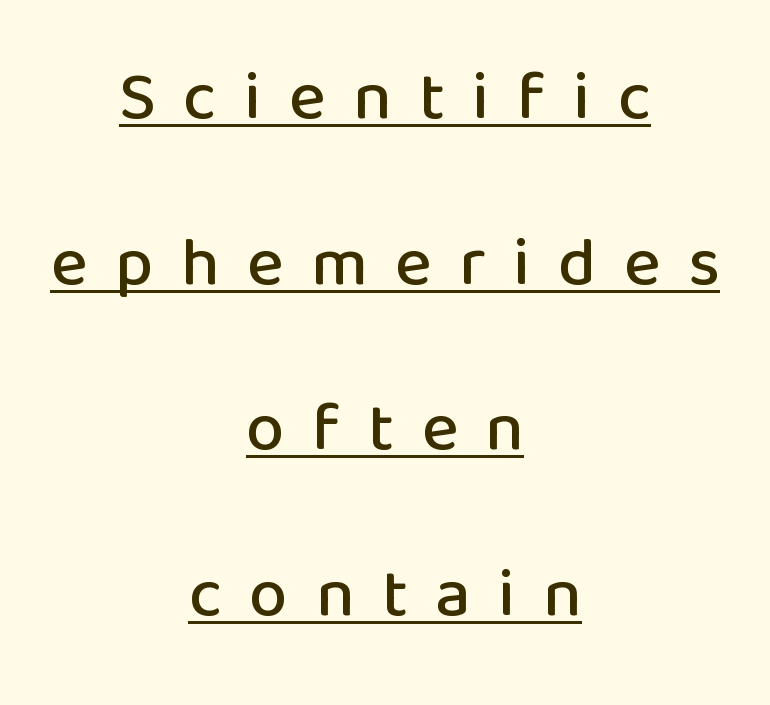
Q: Is the text italic (slanted)? A: No, it is upright.
Q: Is the typeface a serif or a sans-serif typeface? A: Sans-serif.
Q: Is the text underlined? A: Yes.
Q: How is the paragraph aligned? A: Centered.
Q: Is the spacing between letters normal or unusually wide? A: Unusually wide.
Q: Is the spacing between lines tight, normal or loose? A: Loose.
Q: Width (condensed, normal, or wide)? A: Normal.
Q: Stroke contrast? A: Low.
Q: x-height? A: Medium.
Q: Monospaced? A: No.
